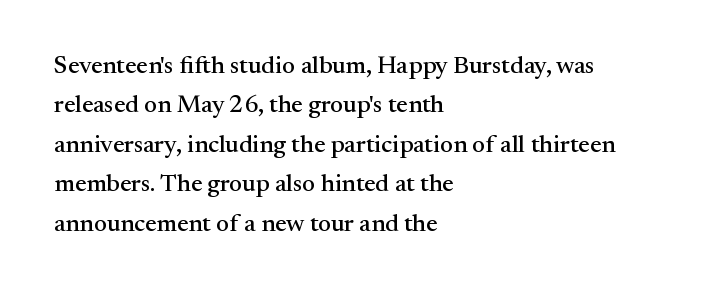
Q: Is the text italic (slanted)? A: No, it is upright.
Q: Is the text underlined? A: No.
Q: How is the paragraph aligned? A: Left-aligned.
Q: Is the spacing between letters normal or unusually wide? A: Normal.
Q: Is the spacing between lines tight, normal or loose? A: Normal.
